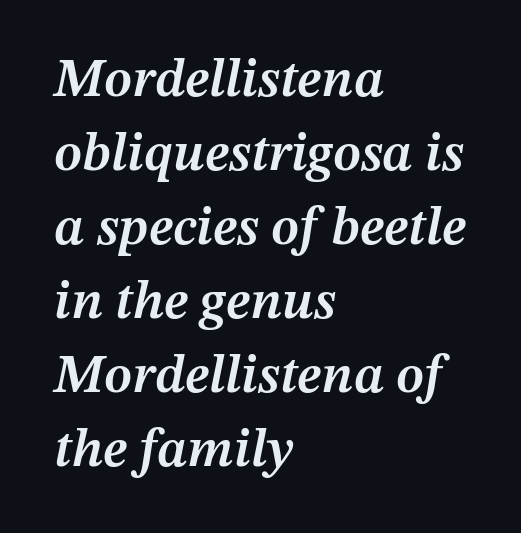
The image shows 54 px semibold type, italic (leaning right); set left-aligned, normal line spacing (1.37x), normal letter spacing, not underlined; medium stroke contrast and a medium x-height.
